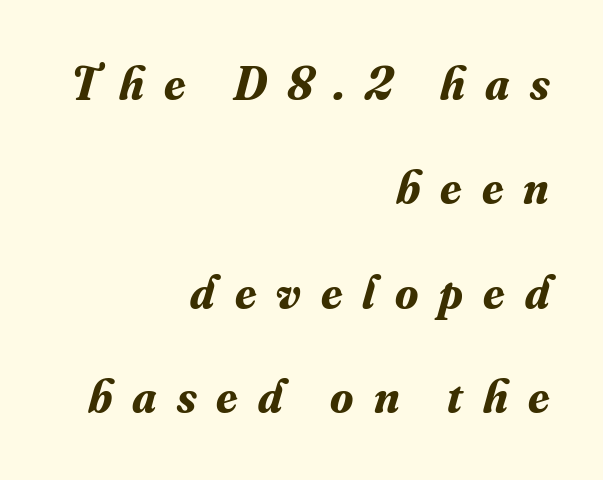
Q: Is the text bold? A: Yes.
Q: Is the text italic (slanted)? A: Yes, it leans right by about 16 degrees.
Q: Is the typeface a serif or a sans-serif typeface? A: Serif.
Q: Is the text underlined? A: No.
Q: How is the paragraph aligned? A: Right-aligned.
Q: Is the spacing between letters normal or unusually wide? A: Unusually wide.
Q: Is the spacing between lines tight, normal or loose? A: Loose.
Q: Width (condensed, normal, or wide)? A: Normal.
Q: Stroke contrast? A: Medium.
Q: x-height? A: Small.
Q: Monospaced? A: No.
